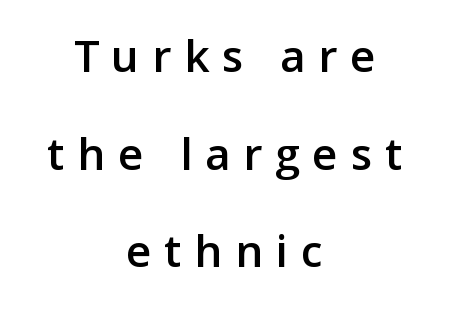
The image shows 44 px semibold sans-serif type, upright; set centered, loose line spacing (2.22x), unusually wide letter spacing (+0.29 em), not underlined; low stroke contrast and a medium x-height.
